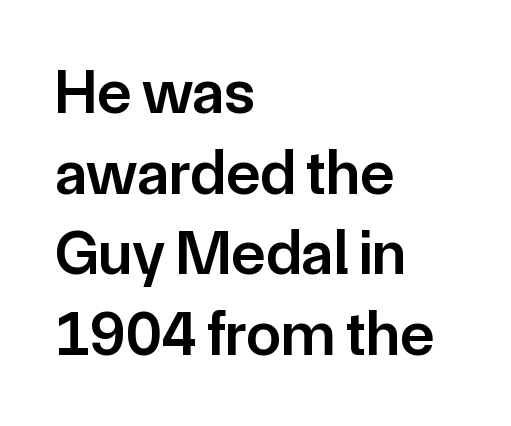
The image shows 63 px semibold sans-serif type, upright; set left-aligned, normal line spacing (1.28x), normal letter spacing, not underlined; low stroke contrast and a medium x-height.
